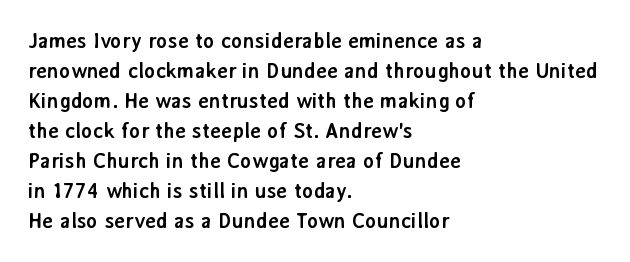
The image shows 21 px bold type, upright; set left-aligned, normal line spacing (1.43x), normal letter spacing, not underlined.
